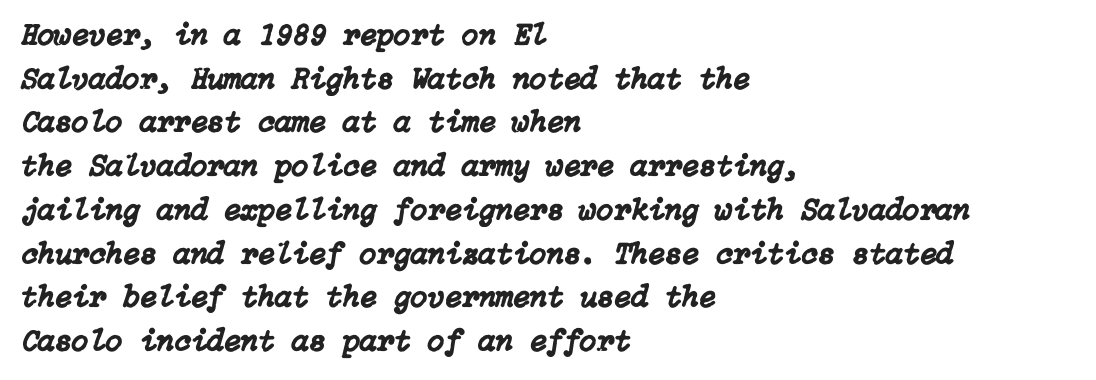
{"italic": "yes", "lean": "right", "slant_degrees": 15, "width": "normal", "stroke_contrast": "low", "x_height": "medium", "underline": "no", "align": "left", "line_spacing": "normal", "line_spacing_ratio": 1.41, "letter_spacing": "normal", "letter_spacing_em": 0.0, "glyph_px": 31}
